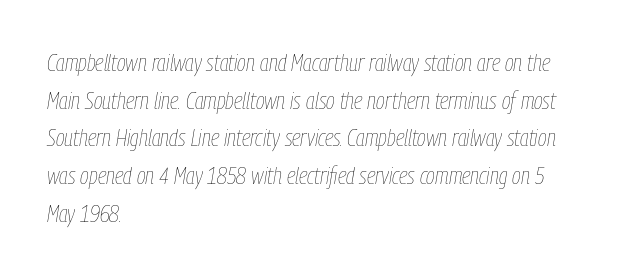
Q: Is the text bold? A: No.
Q: Is the text italic (slanted)? A: Yes, it leans right by about 9 degrees.
Q: Is the text underlined? A: No.
Q: How is the paragraph aligned? A: Left-aligned.
Q: Is the spacing between letters normal or unusually wide? A: Normal.
Q: Is the spacing between lines tight, normal or loose? A: Normal.
